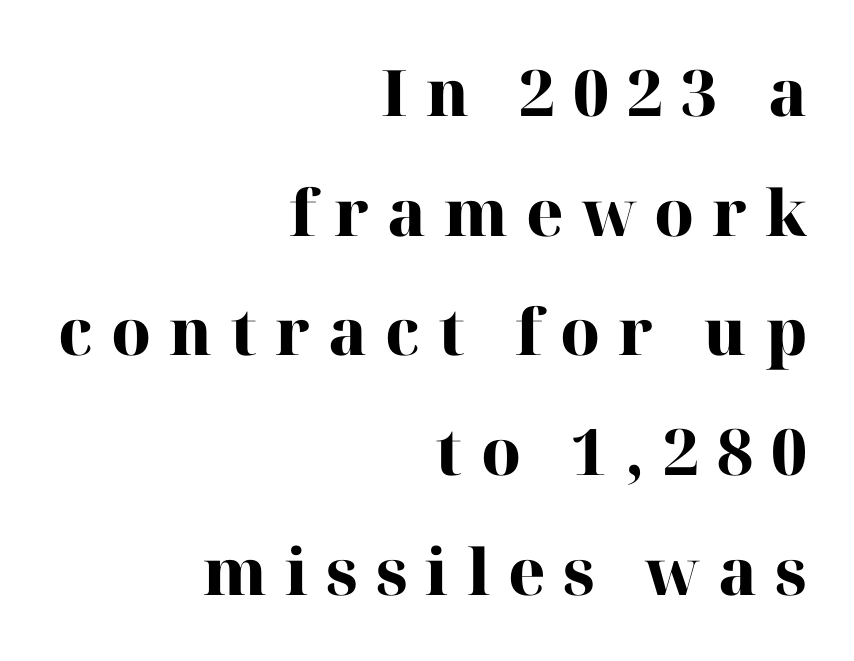
Classification — serif. The face used here has the dense, thick strokes of a bold. You can tell it's not italic because the verticals are truly vertical. Between one letter and the next there's a generous, obvious gap. The letters advance in unequal steps, a hallmark of proportional type.
